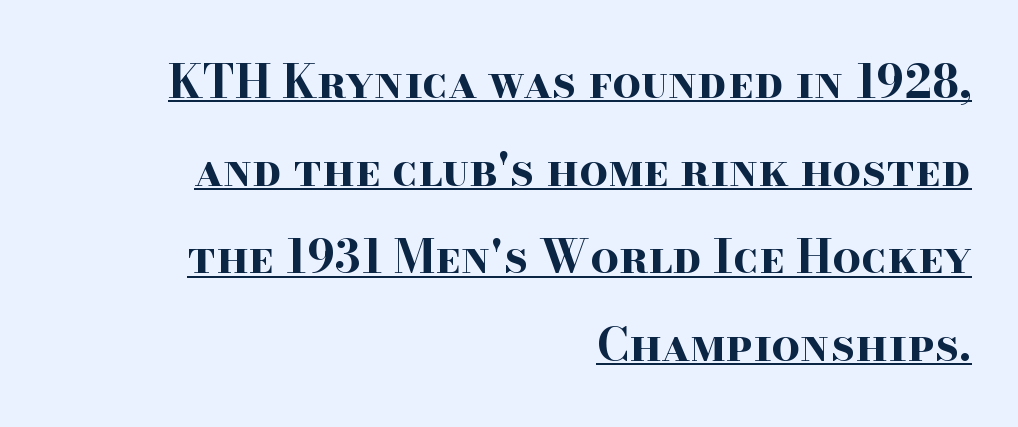
{"serif": "yes", "italic": "no", "bold": "yes", "weight": "bold", "width": "wide", "stroke_contrast": "high", "x_height": "small", "monospaced": "no", "underline": "yes", "align": "right", "line_spacing": "loose", "line_spacing_ratio": 1.95, "letter_spacing": "normal", "letter_spacing_em": 0.0, "glyph_px": 45}
